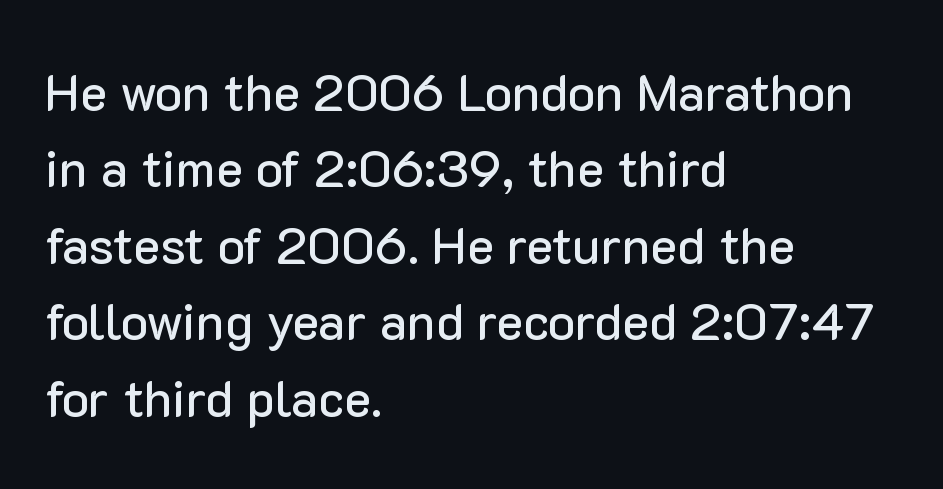
The image shows 51 px sans-serif type, upright; set left-aligned, normal line spacing (1.5x), normal letter spacing, not underlined; low stroke contrast and a medium x-height.
